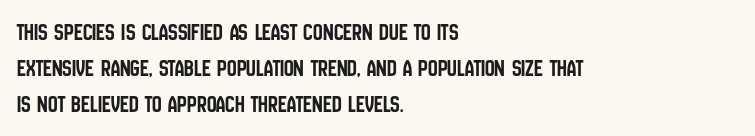
Q: Is the text italic (slanted)? A: No, it is upright.
Q: Is the text underlined? A: No.
Q: How is the paragraph aligned? A: Left-aligned.
Q: Is the spacing between letters normal or unusually wide? A: Normal.
Q: Is the spacing between lines tight, normal or loose? A: Normal.
